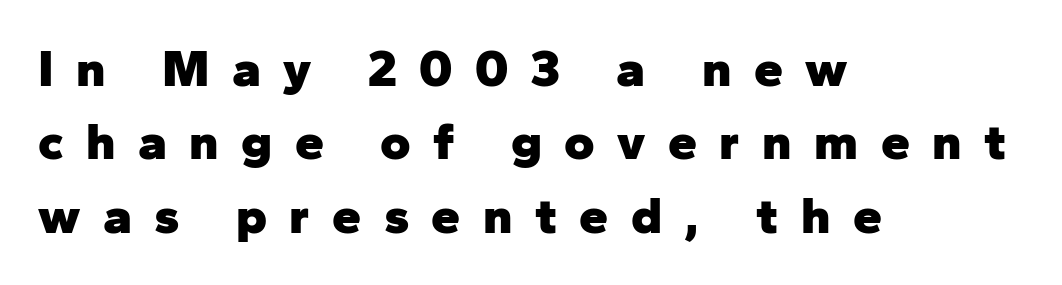
{"serif": "no", "italic": "no", "bold": "yes", "weight": "heavy", "width": "normal", "stroke_contrast": "low", "x_height": "medium", "monospaced": "no", "underline": "no", "align": "left", "line_spacing": "normal", "line_spacing_ratio": 1.41, "letter_spacing": "wide", "letter_spacing_em": 0.43, "glyph_px": 52}
